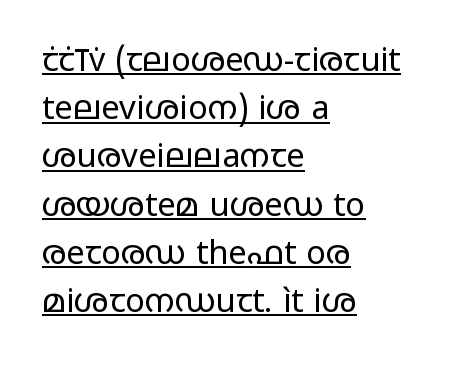
Inter-character spacing is left at the font's built-in metrics. The text was rendered using a sans face with plain stroke endings. Posture: vertical. Quick note: interline space is typical.
